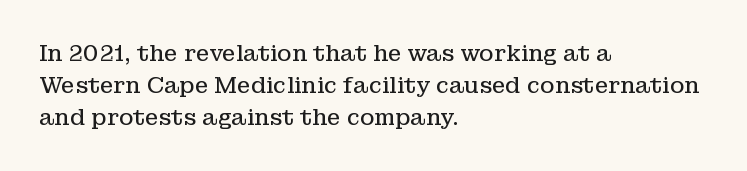
Q: Is the text bold? A: No.
Q: Is the text italic (slanted)? A: No, it is upright.
Q: Is the text underlined? A: No.
Q: How is the paragraph aligned? A: Left-aligned.
Q: Is the spacing between letters normal or unusually wide? A: Normal.
Q: Is the spacing between lines tight, normal or loose? A: Normal.
